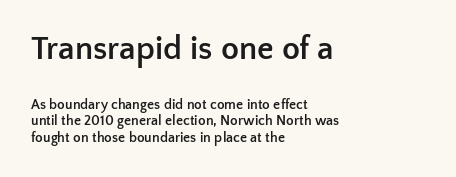
A typesetter would call this proportional, since set widths differ per character. Italic? Not at all — the glyphs are vertical. The block sitting higher on the canvas is the one with enlarged characters. The lines in this sample share a left origin and differ only in where they stop.
